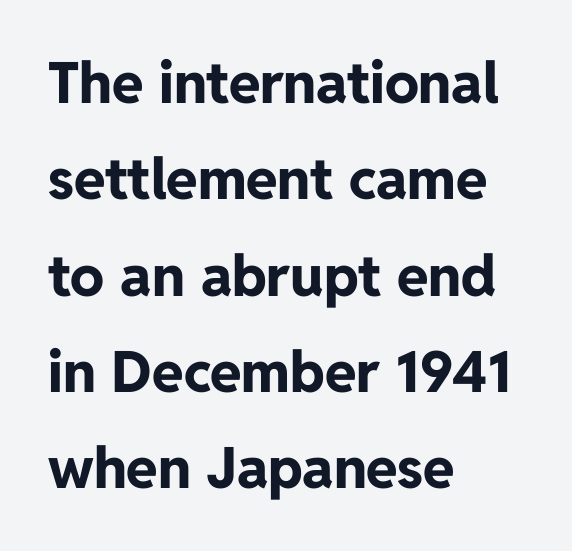
The designer went with a sans here, leaving each stem footless. What's the leading like? Ordinary, nothing unusual. The space beneath each line is pristine and unruled. Default kerning and tracking; the words read as compact shapes. The letters stand straight up with perfectly vertical stems.
